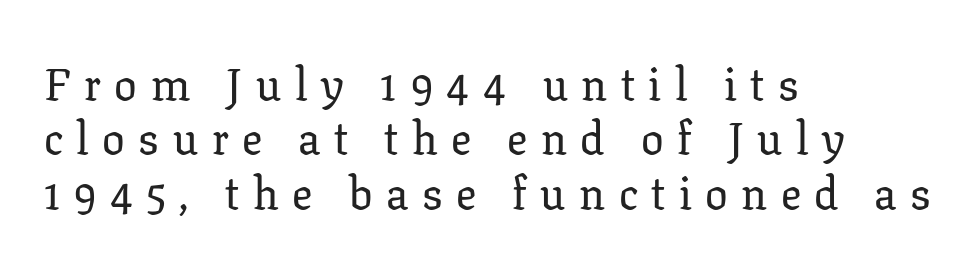
{"serif": "yes", "italic": "no", "width": "normal", "stroke_contrast": "low", "x_height": "medium", "monospaced": "no", "underline": "no", "align": "left", "line_spacing_ratio": 1.21, "letter_spacing": "wide", "letter_spacing_em": 0.3, "glyph_px": 45}
